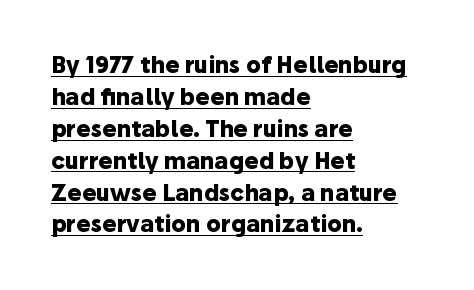
The image shows 22 px bold type, upright; set left-aligned, normal line spacing (1.45x), normal letter spacing, underlined.
